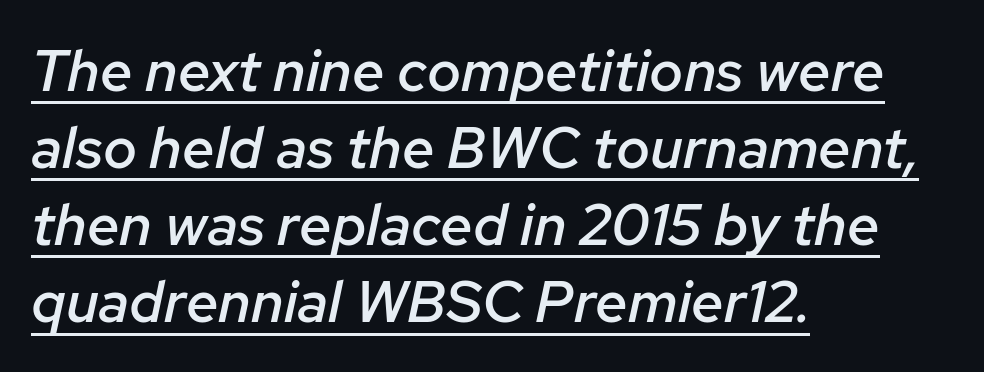
{"italic": "yes", "lean": "right", "slant_degrees": 12, "bold": "semi", "weight": "semibold", "width": "normal", "stroke_contrast": "low", "x_height": "medium", "monospaced": "no", "underline": "yes", "align": "left", "line_spacing": "normal", "line_spacing_ratio": 1.33, "letter_spacing": "normal", "letter_spacing_em": 0.0, "glyph_px": 58}
